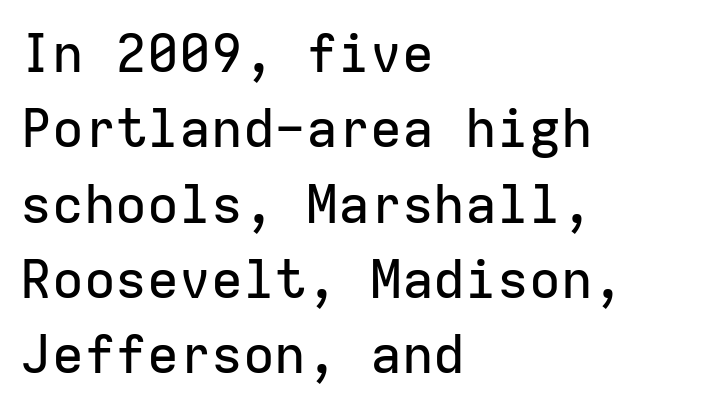
Q: Is the text italic (slanted)? A: No, it is upright.
Q: Is the typeface a serif or a sans-serif typeface? A: Sans-serif.
Q: Is the text underlined? A: No.
Q: How is the paragraph aligned? A: Left-aligned.
Q: Is the spacing between letters normal or unusually wide? A: Normal.
Q: Is the spacing between lines tight, normal or loose? A: Normal.
Q: Width (condensed, normal, or wide)? A: Normal.
Q: Stroke contrast? A: Low.
Q: x-height? A: Medium.
Q: Monospaced? A: Yes.
